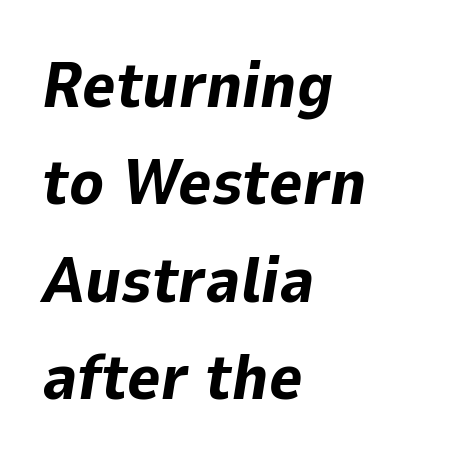
Check under the words: just untouched page. Every letter is thick-stroked: bold, no question. The face used here is proportionally spaced, like ordinary book or web type. The rendering keeps characters at their native spacing.
